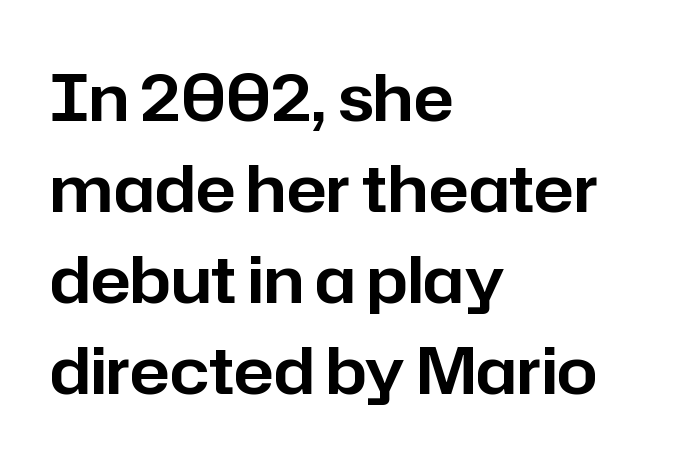
{"serif": "no", "italic": "no", "width": "normal", "stroke_contrast": "low", "x_height": "medium", "monospaced": "no", "underline": "no", "align": "left", "line_spacing": "normal", "line_spacing_ratio": 1.4, "letter_spacing": "normal", "letter_spacing_em": 0.0, "glyph_px": 65}
